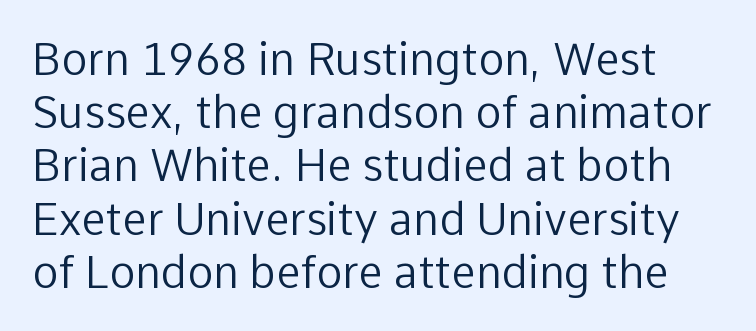
Q: Is the text bold? A: No.
Q: Is the text italic (slanted)? A: No, it is upright.
Q: Is the typeface a serif or a sans-serif typeface? A: Sans-serif.
Q: Is the text underlined? A: No.
Q: Is the spacing between letters normal or unusually wide? A: Normal.
Q: Width (condensed, normal, or wide)? A: Normal.
Q: Stroke contrast? A: Low.
Q: x-height? A: Medium.
Q: Monospaced? A: No.
